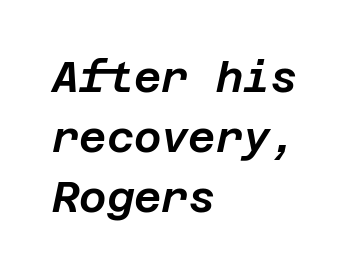
{"italic": "yes", "lean": "right", "slant_degrees": 12, "width": "normal", "stroke_contrast": "low", "x_height": "large", "underline": "no", "align": "left", "line_spacing": "normal", "line_spacing_ratio": 1.43, "letter_spacing": "normal", "letter_spacing_em": 0.0, "glyph_px": 42}
